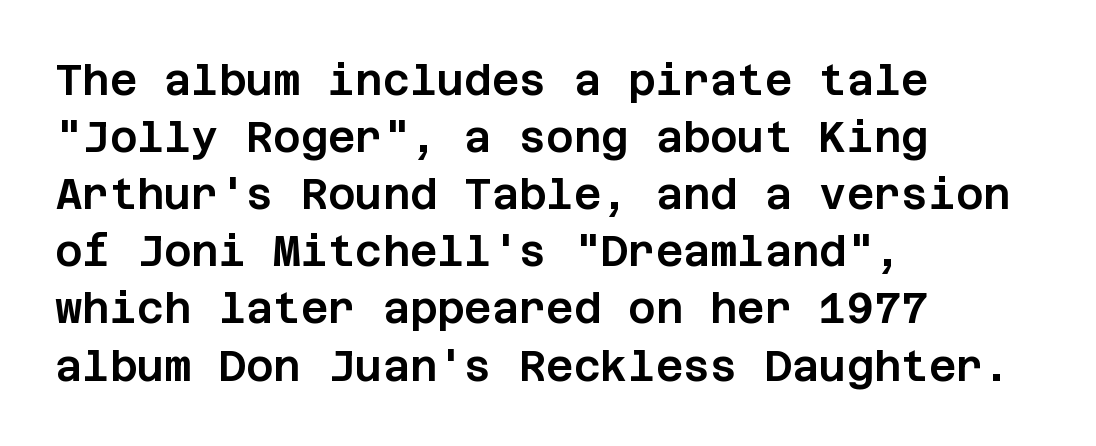
Q: Is the text italic (slanted)? A: No, it is upright.
Q: Is the typeface a serif or a sans-serif typeface? A: Sans-serif.
Q: Is the text underlined? A: No.
Q: How is the paragraph aligned? A: Left-aligned.
Q: Is the spacing between letters normal or unusually wide? A: Normal.
Q: Is the spacing between lines tight, normal or loose? A: Normal.
Q: Width (condensed, normal, or wide)? A: Normal.
Q: Stroke contrast? A: Low.
Q: x-height? A: Large.
